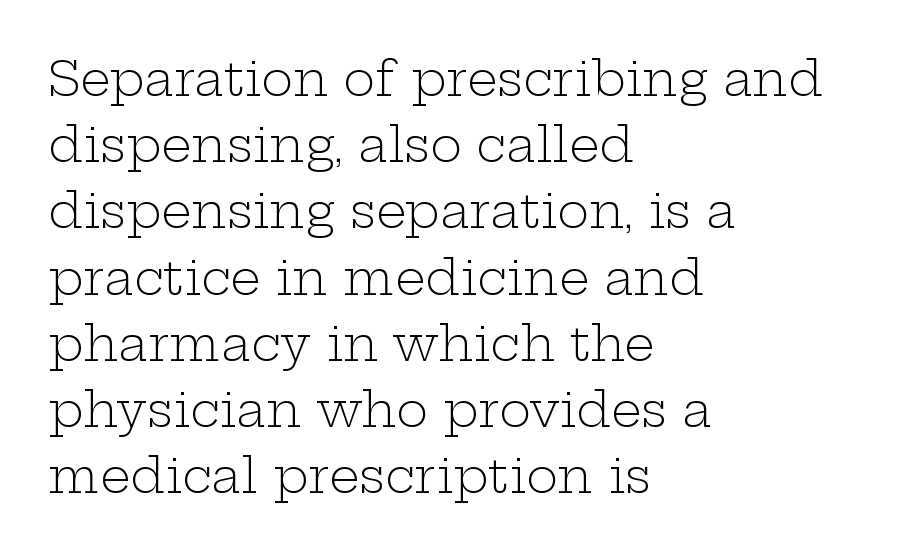
The glyphs are unaccompanied by any horizontal stroke below them. Varying glyph widths throughout — classic text-font behaviour. Examine the stroke ends and you'll spot serifs. Stroke thickness stays within the range of a standard reading face or lighter. The lettering stays uniformly vertical, giving the passage a roman look. Vertical spacing — default.
